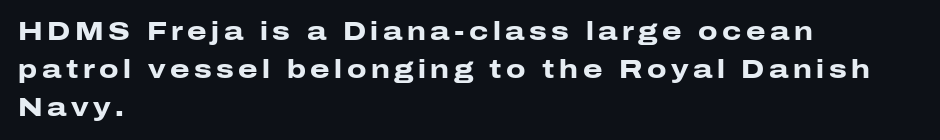
{"italic": "no", "bold": "yes", "underline": "no", "align": "left", "line_spacing": "normal", "line_spacing_ratio": 1.52, "glyph_px": 25}
